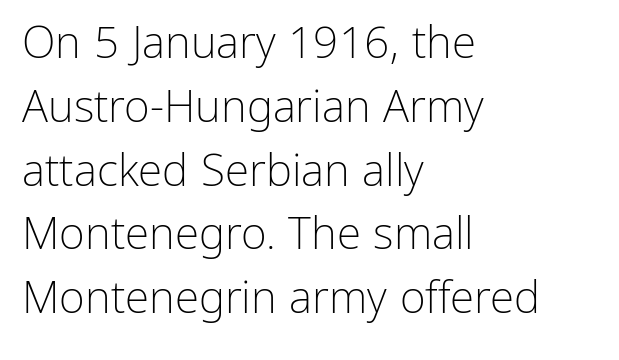
{"serif": "no", "italic": "no", "bold": "no", "weight": "light", "width": "normal", "stroke_contrast": "low", "x_height": "medium", "monospaced": "no", "underline": "no", "align": "left", "line_spacing": "normal", "line_spacing_ratio": 1.45, "letter_spacing": "normal", "letter_spacing_em": 0.0, "glyph_px": 44}
